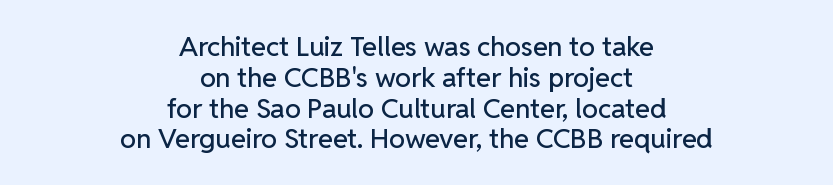
{"italic": "no", "underline": "no", "align": "center", "line_spacing": "tight", "line_spacing_ratio": 1.14, "letter_spacing": "normal", "letter_spacing_em": 0.0, "glyph_px": 27}
